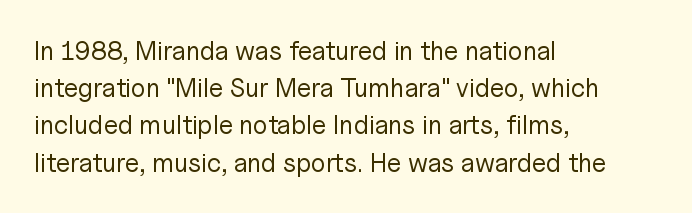
The rendering anchors every line to the left-hand side. A clean baseline with only descenders dipping below it. No chunkiness to these letters — they're not bold. Leading matches the norm, producing a regular column. Ascenders rise straight up at ninety degrees. Nobody touched the tracking dial on this one.
